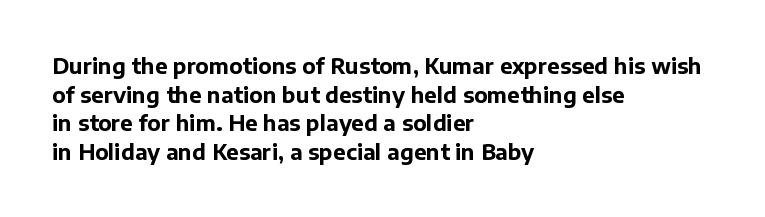
The image shows 21 px bold type, upright; set left-aligned, normal line spacing (1.36x), normal letter spacing, not underlined.
